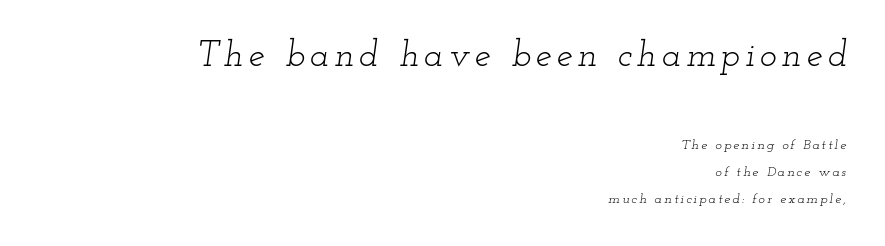
Q: Is the text bold? A: No.
Q: Is the text italic (slanted)? A: Yes, it leans right by about 12 degrees.
Q: Is the typeface a serif or a sans-serif typeface? A: Serif.
Q: Is the text underlined? A: No.
Q: How is the paragraph aligned? A: Right-aligned.
Q: Is the spacing between lines tight, normal or loose? A: Loose.
Q: Which block of text is set in a larger size, the first (top) or the second (bottom)? A: The first (top) one.
Q: Width (condensed, normal, or wide)? A: Wide.
Q: Stroke contrast? A: Low.
Q: x-height? A: Small.
Q: Monospaced? A: No.
